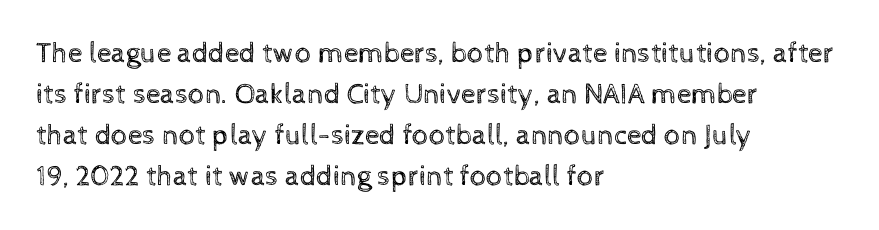
The image shows 29 px regular-weight type, upright; set left-aligned, normal line spacing (1.41x), normal letter spacing, not underlined; a medium x-height.
